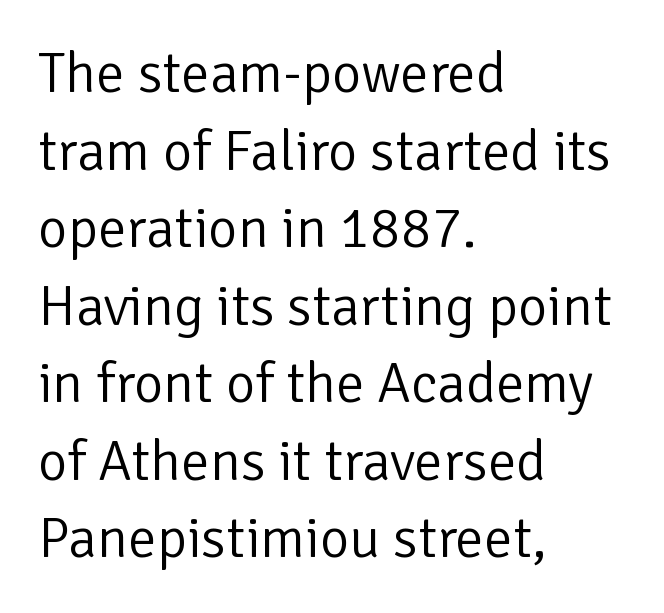
The image shows 57 px light sans-serif type, upright; set left-aligned, normal line spacing (1.36x), normal letter spacing, not underlined; low stroke contrast and a medium x-height.
